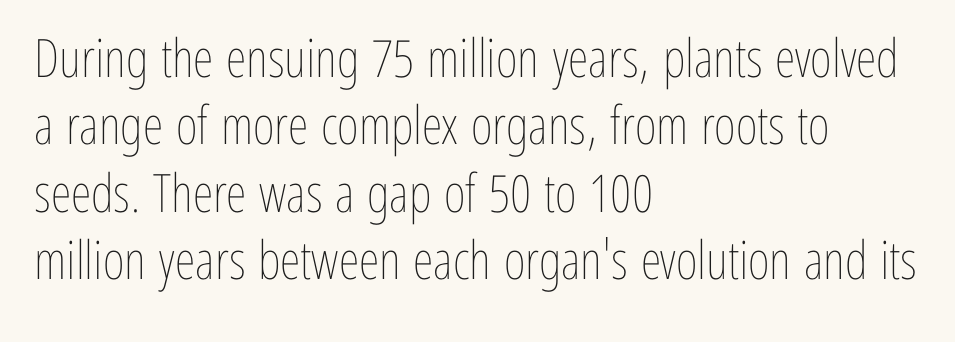
The image shows 53 px thin, condensed type, upright; set left-aligned, normal line spacing (1.27x), normal letter spacing, not underlined; low stroke contrast and a medium x-height.
